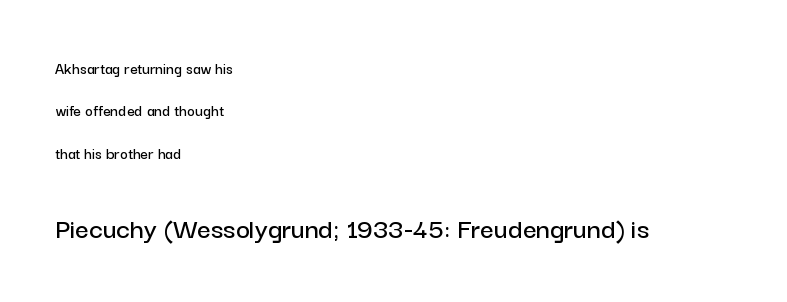
Q: Is the text italic (slanted)? A: No, it is upright.
Q: Is the typeface a serif or a sans-serif typeface? A: Sans-serif.
Q: Is the text underlined? A: No.
Q: How is the paragraph aligned? A: Left-aligned.
Q: Is the spacing between letters normal or unusually wide? A: Normal.
Q: Is the spacing between lines tight, normal or loose? A: Loose.
Q: Which block of text is set in a larger size, the first (top) or the second (bottom)? A: The second (bottom) one.
Q: Width (condensed, normal, or wide)? A: Normal.
Q: Stroke contrast? A: Low.
Q: x-height? A: Medium.
Q: Monospaced? A: No.
